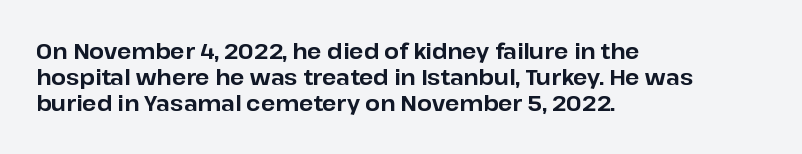
{"italic": "no", "bold": "yes", "underline": "no", "align": "left", "line_spacing_ratio": 1.24, "letter_spacing": "normal", "letter_spacing_em": 0.0, "glyph_px": 21}
